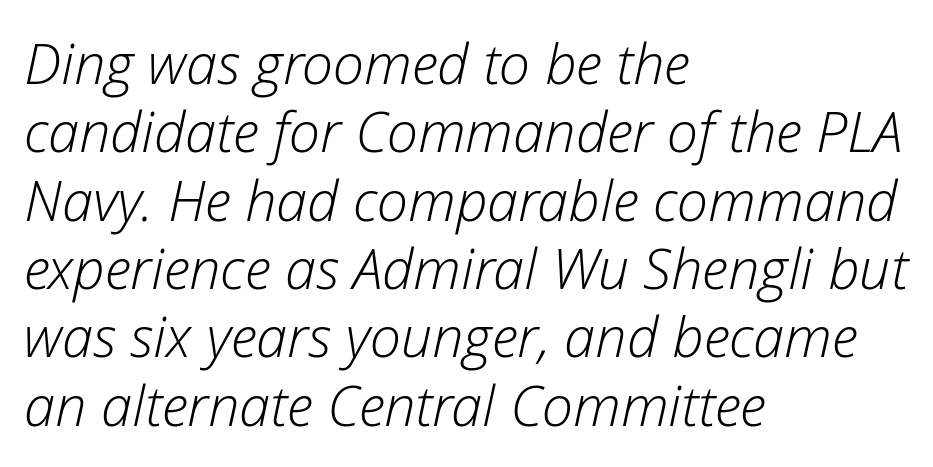
Q: Is the text bold? A: No.
Q: Is the text italic (slanted)? A: Yes, it leans right by about 12 degrees.
Q: Is the text underlined? A: No.
Q: How is the paragraph aligned? A: Left-aligned.
Q: Is the spacing between letters normal or unusually wide? A: Normal.
Q: Width (condensed, normal, or wide)? A: Normal.
Q: Stroke contrast? A: Low.
Q: x-height? A: Medium.
Q: Monospaced? A: No.
